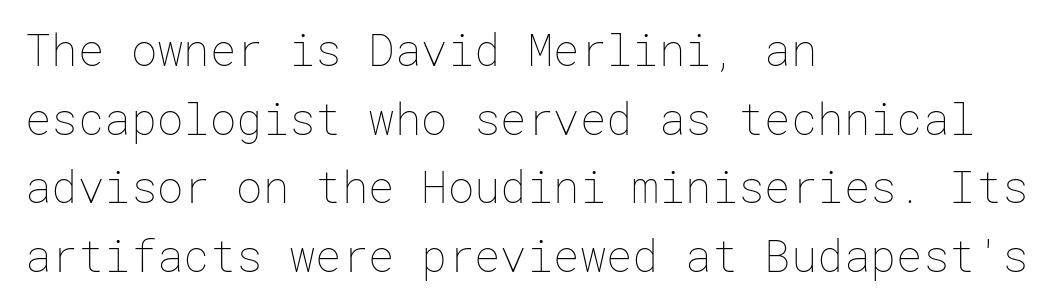
{"italic": "no", "bold": "no", "weight": "thin", "width": "normal", "stroke_contrast": "low", "x_height": "medium", "underline": "no", "align": "left", "line_spacing": "normal", "line_spacing_ratio": 1.56, "letter_spacing": "normal", "letter_spacing_em": 0.0, "glyph_px": 44}
